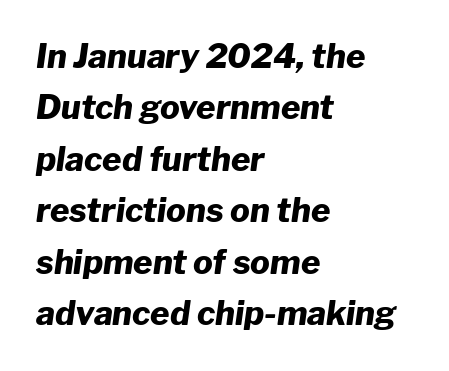
Plain, unruled lines of type. The specimen reads as italic at a glance. Caption: multi-line text, flush left, ragged right. Each glyph is drawn with heavy, bold strokes. Does the leading feel generous? No, just average. Looks like regular typesetting: each glyph gets only the width it needs.
